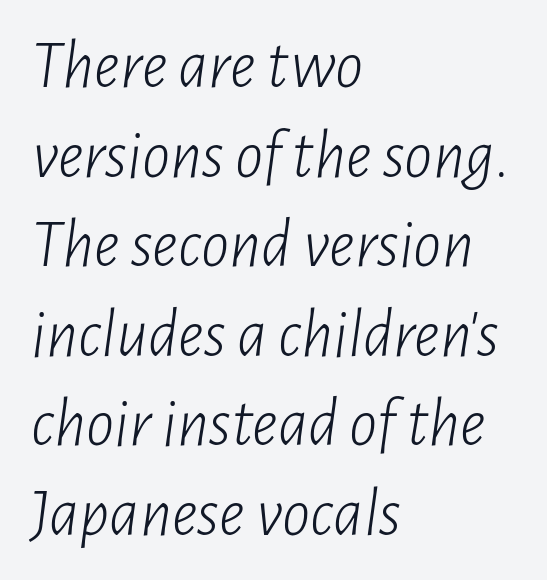
{"italic": "yes", "lean": "right", "slant_degrees": 7, "bold": "no", "weight": "light", "width": "condensed", "stroke_contrast": "low", "x_height": "medium", "monospaced": "no", "underline": "no", "align": "left", "line_spacing": "normal", "line_spacing_ratio": 1.28, "letter_spacing": "normal", "letter_spacing_em": 0.0, "glyph_px": 70}
